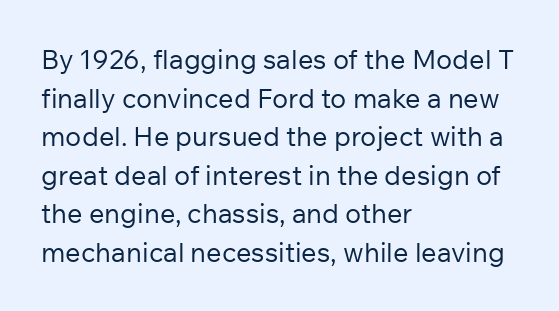
Stroke thickness stays within the range of a standard reading face or lighter. Notice how descenders clear the ascenders below comfortably — that's standard leading. There is no visible air inserted between adjacent glyphs. Casual observation: everything's shoved over to the left. The specimen omits any rule beneath the text block's lines. The letters stand straight up with perfectly vertical stems.
